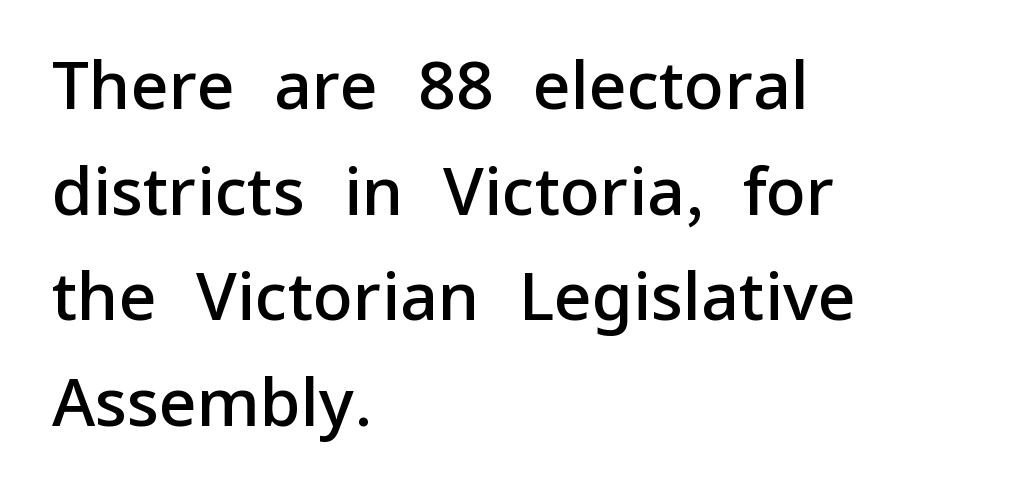
Nope, no serifs anywhere on these letters. Check under the words: just untouched page. I'd describe the lettering as semibold — firm but not a full bold. This block has exactly the height ordinary leading produces. Do the letters lean? They stand straight.
